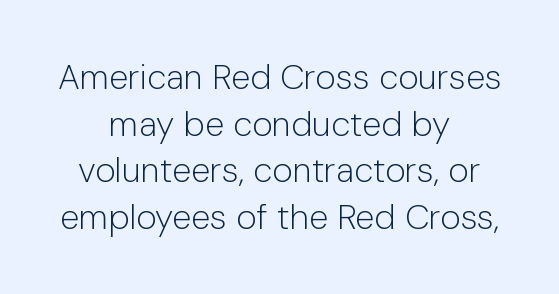
The image shows 35 px light sans-serif type, upright; set centered, normal line spacing (1.33x), normal letter spacing, not underlined; low stroke contrast and a medium x-height.
